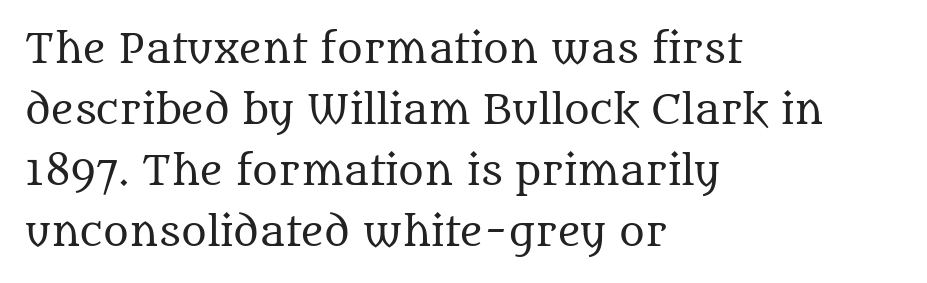
{"serif": "yes", "italic": "no", "bold": "no", "weight": "regular", "width": "normal", "stroke_contrast": "medium", "x_height": "large", "monospaced": "no", "underline": "no", "align": "left", "line_spacing": "normal", "line_spacing_ratio": 1.56, "letter_spacing": "normal", "letter_spacing_em": 0.0, "glyph_px": 39}
